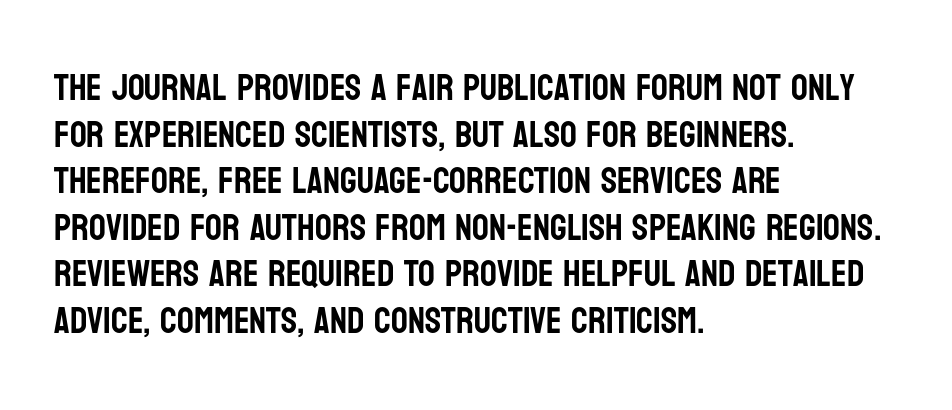
This sample uses plain, unmodified letter spacing. The rendering uses a moderate line-height, typical for paragraphs. Nothing sits at the stroke ends, so this counts as sans-serif. This is the regular roman posture of the typeface.
